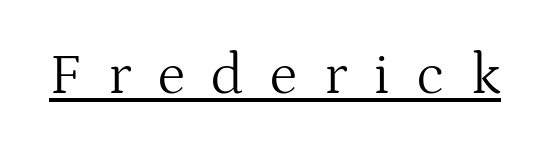
The image shows 59 px light serif type, upright; set unusually wide letter spacing (+0.45 em), underlined; medium stroke contrast and a medium x-height.
